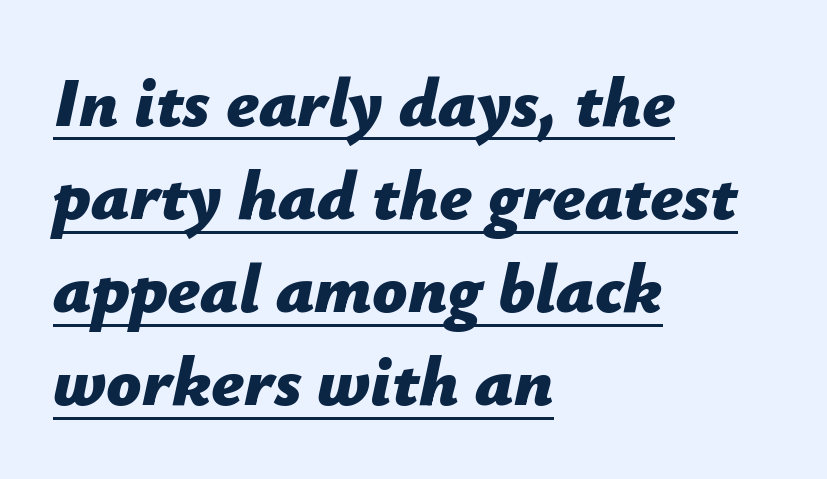
The image shows 69 px bold type, italic (leaning right); set left-aligned, normal line spacing (1.35x), normal letter spacing, underlined; low stroke contrast and a medium x-height.
